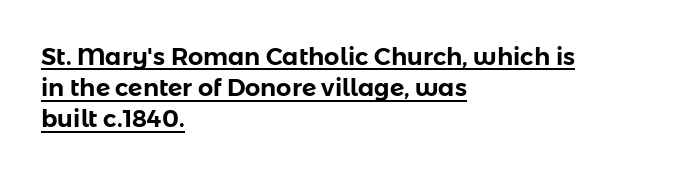
Q: Is the text italic (slanted)? A: No, it is upright.
Q: Is the text underlined? A: Yes.
Q: How is the paragraph aligned? A: Left-aligned.
Q: Is the spacing between letters normal or unusually wide? A: Normal.
Q: Is the spacing between lines tight, normal or loose? A: Normal.
